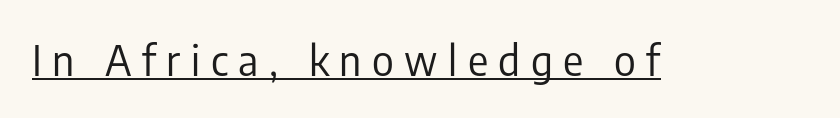
The image shows 42 px regular-weight, condensed sans-serif type, upright; set unusually wide letter spacing (+0.25 em), underlined; low stroke contrast and a medium x-height.
